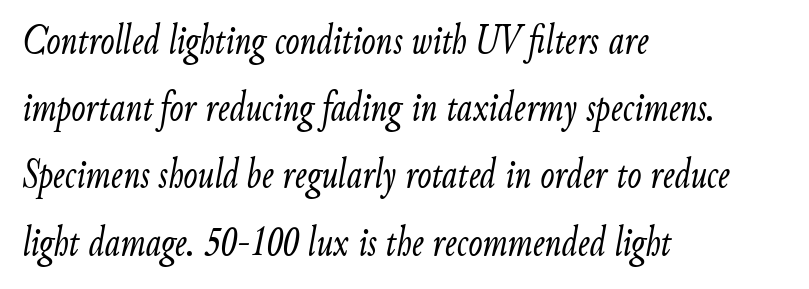
The image shows 42 px light, condensed type, italic (leaning right); set left-aligned, normal line spacing (1.6x), normal letter spacing, not underlined; low stroke contrast and a small x-height.
